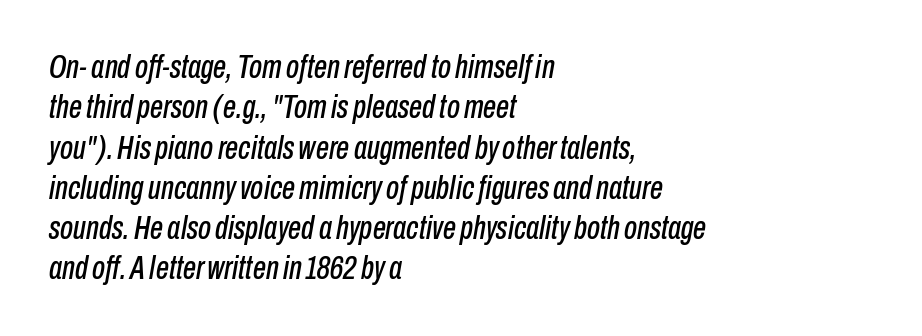
Note the varied advance widths — an 'i' is clearly narrower than an 'm'. The line texture is even and compact thanks to regular tracking. Decoration check: the copy has no underline. Notice how the passage keeps a crisp vertical edge on the left only.
